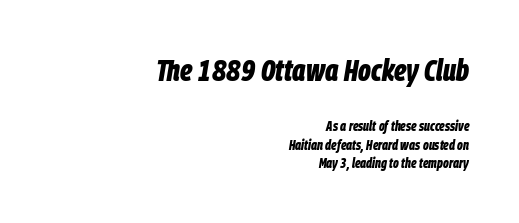
Q: Is the text bold? A: Yes.
Q: Is the text italic (slanted)? A: Yes, it leans right by about 9 degrees.
Q: Is the text underlined? A: No.
Q: How is the paragraph aligned? A: Right-aligned.
Q: Is the spacing between letters normal or unusually wide? A: Normal.
Q: Is the spacing between lines tight, normal or loose? A: Normal.
Q: Which block of text is set in a larger size, the first (top) or the second (bottom)? A: The first (top) one.
Q: Width (condensed, normal, or wide)? A: Condensed.
Q: Stroke contrast? A: Low.
Q: x-height? A: Large.
Q: Monospaced? A: No.
